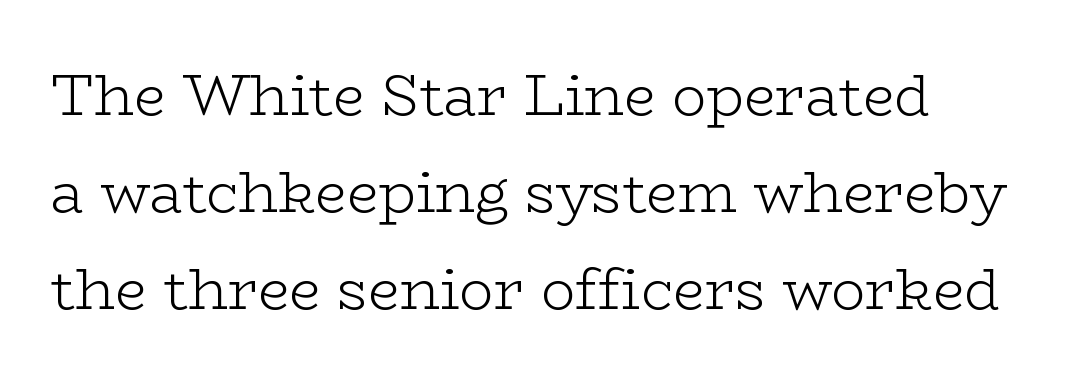
Character widths vary here, with narrow letters taking less room than wide ones. Interline gaps are of average width in this sample. Vertical stems look standard width or narrower in stroke. The specimen reads as upright at a glance.
